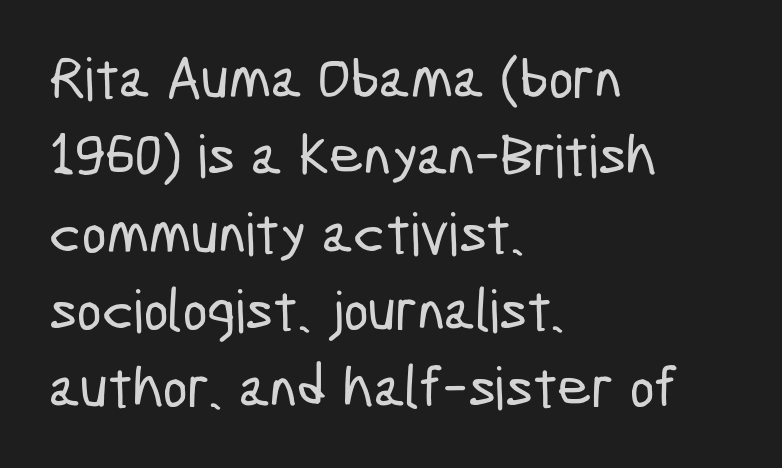
Q: Is the typeface a serif or a sans-serif typeface? A: Sans-serif.
Q: Is the text underlined? A: No.
Q: How is the paragraph aligned? A: Left-aligned.
Q: Is the spacing between letters normal or unusually wide? A: Normal.
Q: Is the spacing between lines tight, normal or loose? A: Normal.
Q: Width (condensed, normal, or wide)? A: Condensed.
Q: Stroke contrast? A: Low.
Q: x-height? A: Medium.
Q: Monospaced? A: No.
